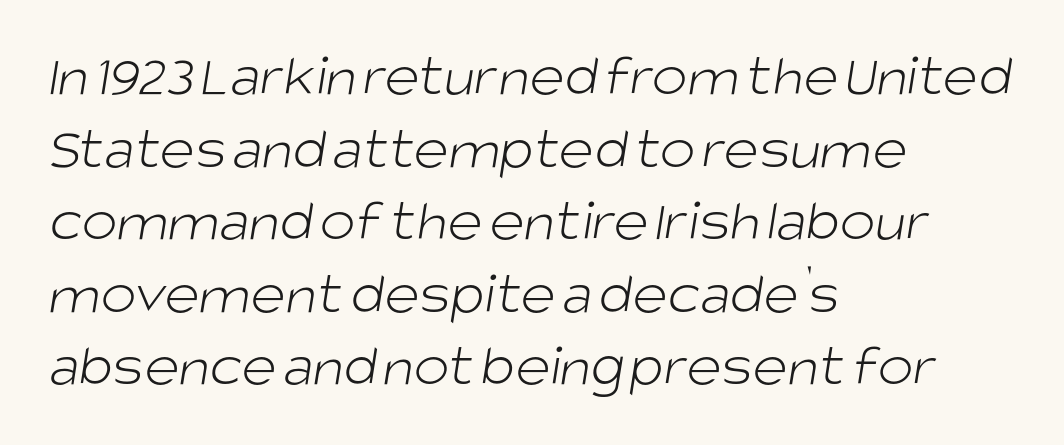
The horizontal fit of the characters is conventional and even. Examine the stroke ends and you'll find no serifs. No extra ink here — the face is not bold. Does the copy run flush right? No — it runs flush left. Underline: absent.
